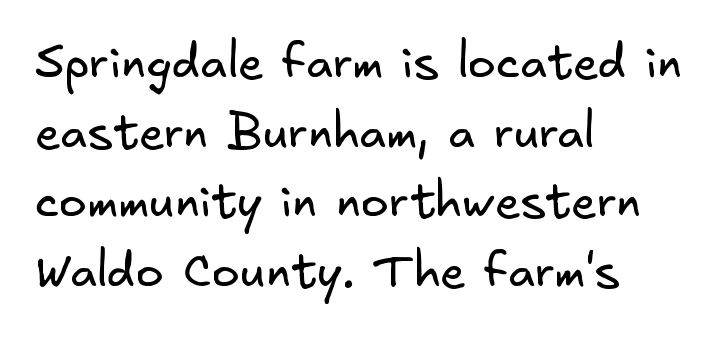
Unlike a traditional serif, this face leaves its strokes unadorned. Letter spacing: default. The compositor pushed each line to the left boundary. The cut favours lightness, reaching ordinary text weight at its darkest.
